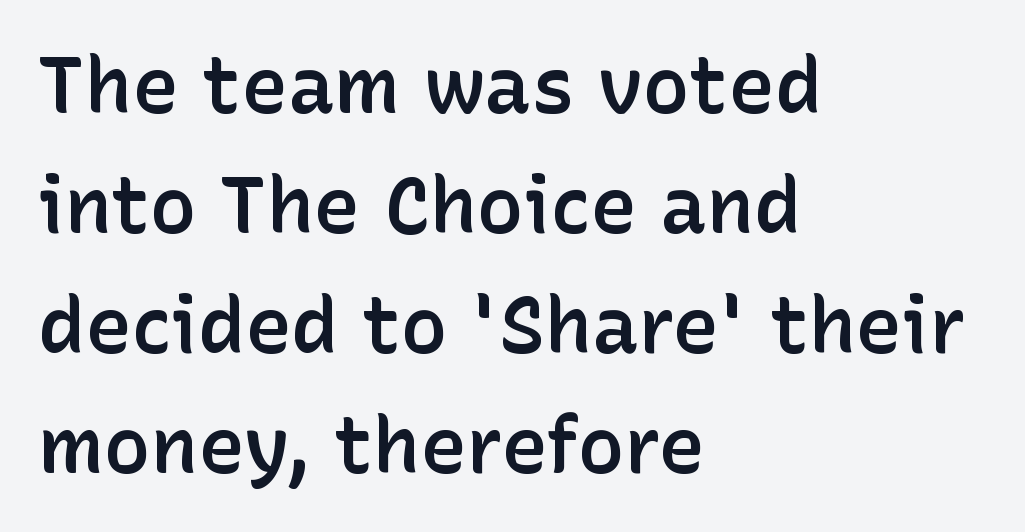
Note: no serifs on the glyphs. Typographic density is moderately raised because the face is semibold. The rag falls on the right side of this text block. Vertically, the passage feels balanced, rows spaced as you'd expect. The type is set solid horizontally, with unmodified tracking.
